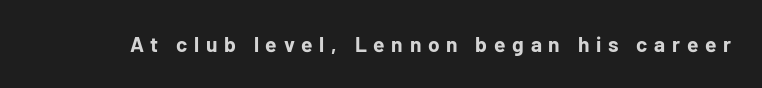
Q: Is the text bold? A: Yes.
Q: Is the text italic (slanted)? A: No, it is upright.
Q: Is the text underlined? A: No.
Q: Is the spacing between letters normal or unusually wide? A: Unusually wide.
